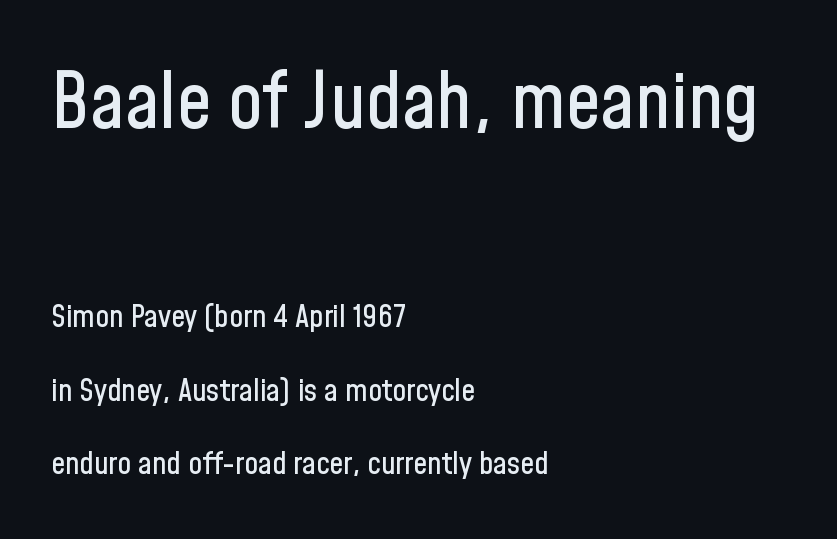
Standard letterfit; no display-style spreading of the glyphs. Character widths vary here, with narrow letters taking less room than wide ones. Plain, unruled lines of type. The passage shown begins with its larger block and ends with its smaller one. The glyphs in this specimen are sans serif.
